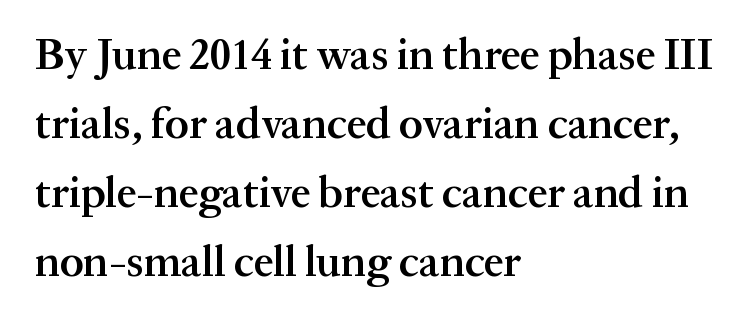
Where is the straight margin? On the left. Default kerning and tracking; the words read as compact shapes. The specimen reads as upright at a glance. The letters advance in unequal steps, a hallmark of proportional type.
